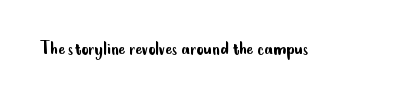
The image shows 21 px text type, upright; set normal letter spacing, not underlined.
